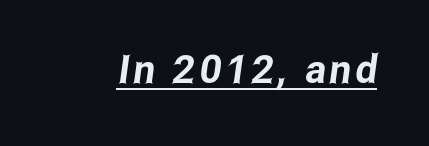
{"serif": "no", "width": "condensed", "stroke_contrast": "low", "x_height": "medium", "monospaced": "no", "underline": "yes", "glyph_px": 39}
